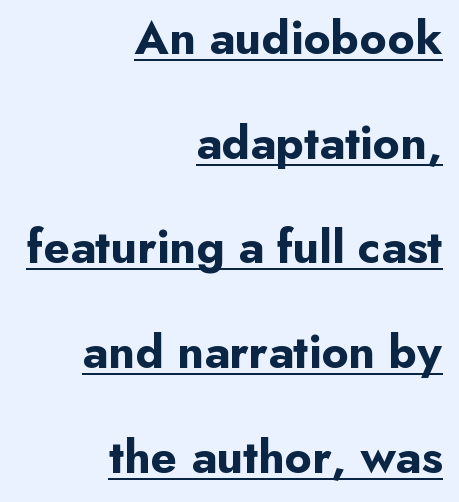
The typography opts for an upright posture over an oblique one. The setting favours the right margin, as signatures and pull-quotes sometimes do. You can tell from the bare stems that sans-serif type was used. Proportional: the letters do not fall into vertical columns. The face used here is rendered with its standard letterfit.
